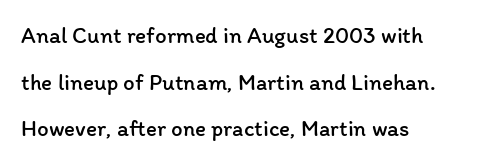
Q: Is the text bold? A: No.
Q: Is the text italic (slanted)? A: No, it is upright.
Q: Is the text underlined? A: No.
Q: How is the paragraph aligned? A: Left-aligned.
Q: Is the spacing between letters normal or unusually wide? A: Normal.
Q: Is the spacing between lines tight, normal or loose? A: Loose.
